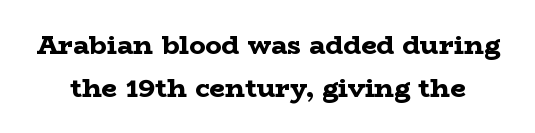
{"italic": "no", "bold": "yes", "underline": "no", "line_spacing": "normal", "line_spacing_ratio": 1.61, "letter_spacing": "normal", "letter_spacing_em": 0.0, "glyph_px": 27}
